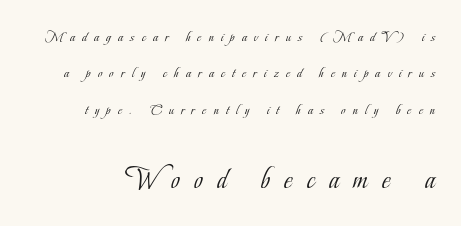
Words float on clear page, feet unadorned. Is the stroke heavy? The answer is a plain regular-or-lighter. The face used here is seriffed, in the tradition of book romans. Here the designer chose a conventional face with non-uniform glyph widths. Rows of type keep a wide berth in the vertical direction.
